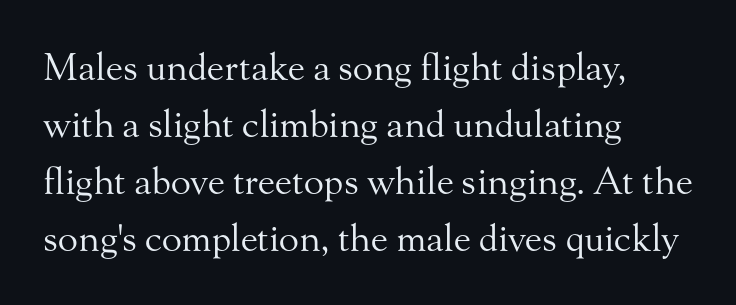
The characters display serif detailing at their extremities. Each stroke keeps to a modest, everyday thickness or less. A bare baseline throughout the passage. The leading is moderate, giving the passage an even texture.
